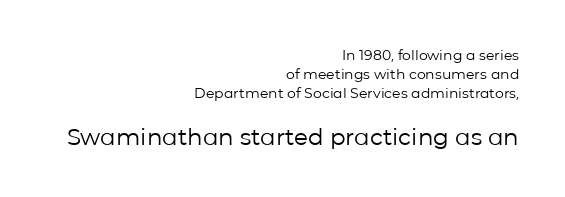
{"italic": "no", "bold": "no", "underline": "no", "align": "right", "line_spacing": "normal", "line_spacing_ratio": 1.36, "letter_spacing": "normal", "letter_spacing_em": 0.0, "larger_block": "second", "size_ratio": 1.64, "glyph_px": 23}
